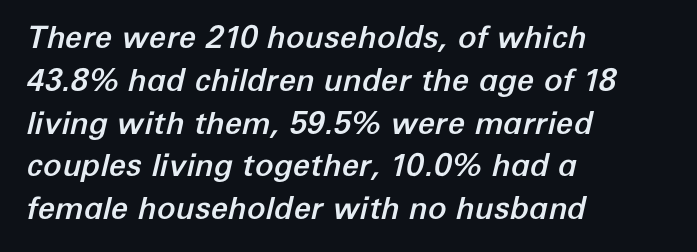
Q: Is the text italic (slanted)? A: Yes, it leans right by about 12 degrees.
Q: Is the text underlined? A: No.
Q: How is the paragraph aligned? A: Left-aligned.
Q: Is the spacing between letters normal or unusually wide? A: Normal.
Q: Is the spacing between lines tight, normal or loose? A: Normal.
Q: Width (condensed, normal, or wide)? A: Normal.
Q: Stroke contrast? A: Low.
Q: x-height? A: Medium.
Q: Monospaced? A: No.
